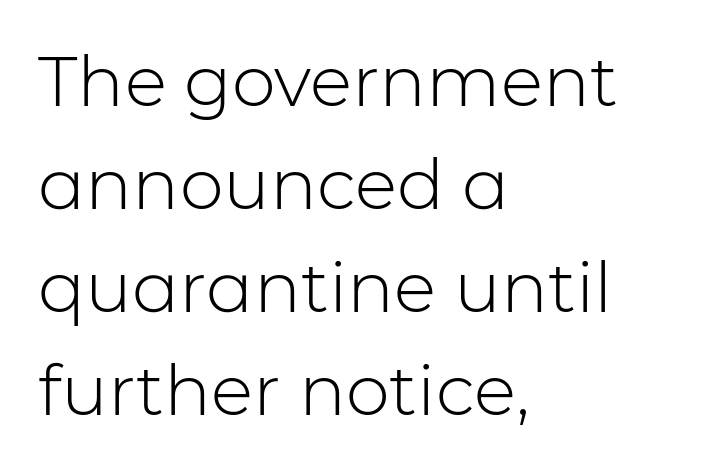
The passage shown is typeset with a sans-serif family. Caption: multi-line text, flush left, ragged right. Spacing verdict: proportional, widths tailored to each character. Stroke thickness stays within the range of a standard reading face or lighter.
